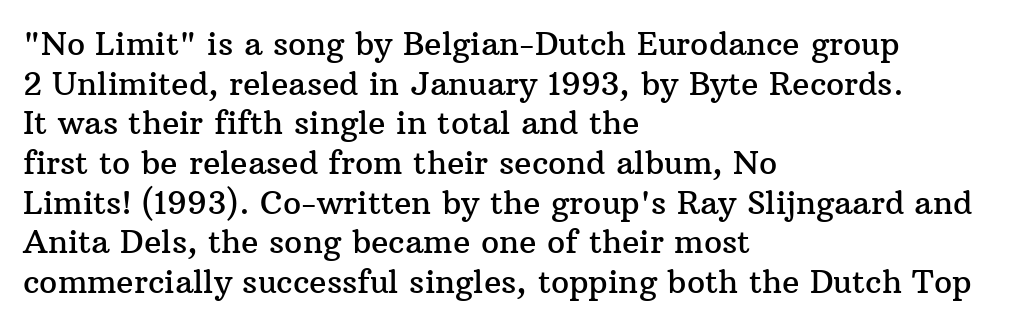
Unlike italic type, these characters show no tilt at all. The text was rendered using a seriffed face with decorative stroke endings. Descenders hang freely into open space. Each line starts at the same left margin while the right side varies. The letters advance in unequal steps, a hallmark of proportional type.
